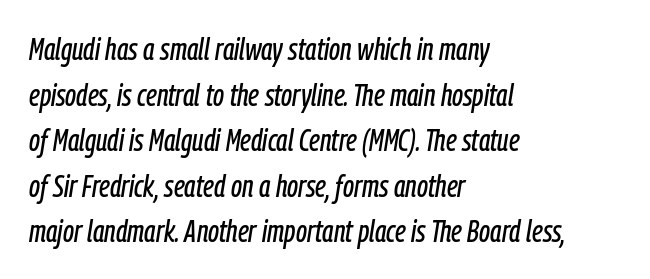
Q: Is the text italic (slanted)? A: Yes, it leans right by about 9 degrees.
Q: Is the text underlined? A: No.
Q: How is the paragraph aligned? A: Left-aligned.
Q: Is the spacing between letters normal or unusually wide? A: Normal.
Q: Is the spacing between lines tight, normal or loose? A: Normal.
Q: Width (condensed, normal, or wide)? A: Condensed.
Q: Stroke contrast? A: Low.
Q: x-height? A: Medium.
Q: Monospaced? A: No.
